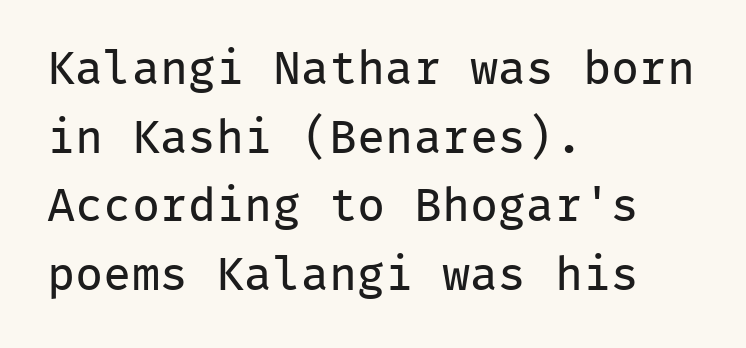
Q: Is the text bold? A: No.
Q: Is the text italic (slanted)? A: No, it is upright.
Q: Is the typeface a serif or a sans-serif typeface? A: Sans-serif.
Q: Is the text underlined? A: No.
Q: How is the paragraph aligned? A: Left-aligned.
Q: Is the spacing between letters normal or unusually wide? A: Normal.
Q: Is the spacing between lines tight, normal or loose? A: Normal.
Q: Width (condensed, normal, or wide)? A: Normal.
Q: Stroke contrast? A: Low.
Q: x-height? A: Medium.
Q: Monospaced? A: Yes.
